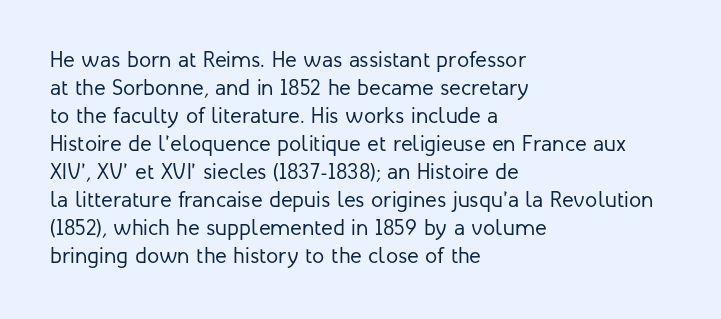
No extra ink here — the face is not bold. Students, observe: this is what conventionally led text looks like. Visually the block forms a straight wall on the left and a jagged coastline on the right. Clear beneath every line of the passage.
